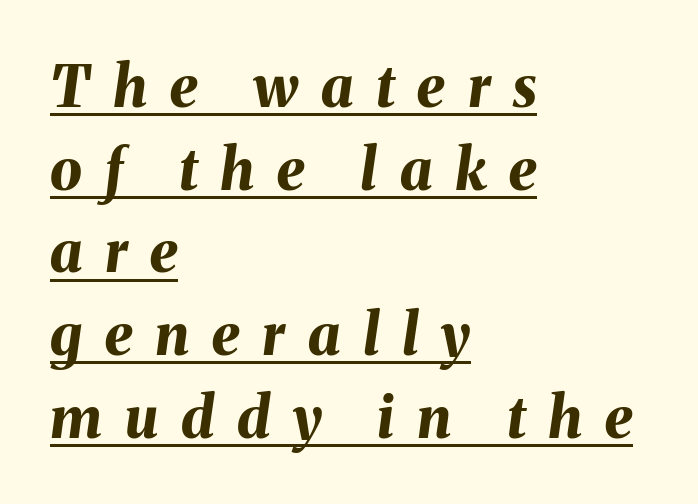
{"italic": "yes", "lean": "right", "slant_degrees": 8, "bold": "yes", "weight": "bold", "width": "normal", "stroke_contrast": "medium", "x_height": "medium", "monospaced": "no", "underline": "yes", "align": "left", "line_spacing": "normal", "line_spacing_ratio": 1.45, "letter_spacing": "wide", "letter_spacing_em": 0.4, "glyph_px": 57}
